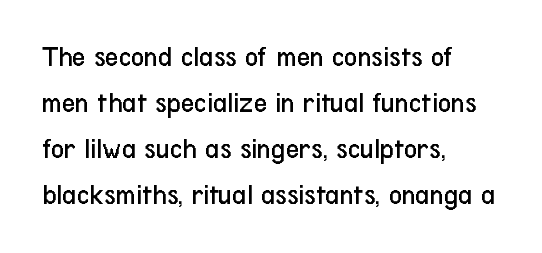
{"serif": "no", "italic": "no", "bold": "no", "weight": "regular", "width": "condensed", "stroke_contrast": "low", "x_height": "medium", "monospaced": "no", "underline": "no", "align": "left", "line_spacing": "normal", "line_spacing_ratio": 1.59, "letter_spacing": "normal", "letter_spacing_em": 0.0, "glyph_px": 29}
